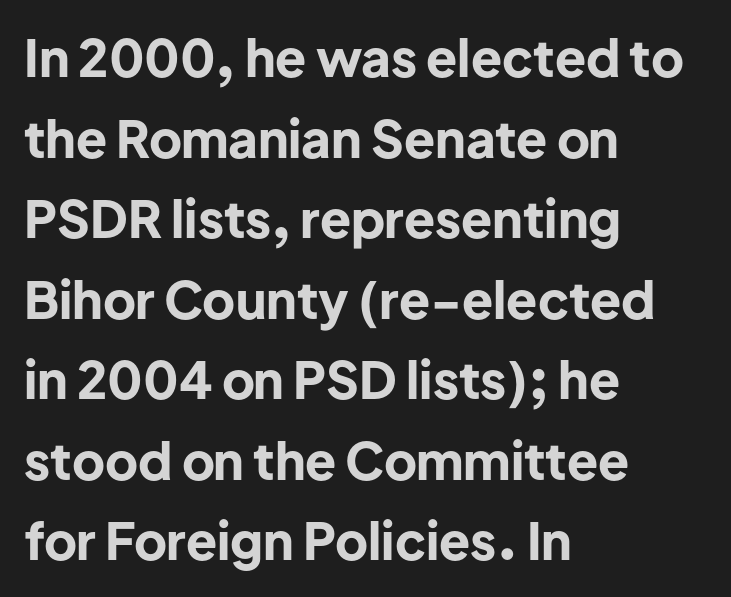
Letters rest on an invisible, unmarked baseline. How heavy is the stroke? Heavy — this is a bold. Line starts are locked; line ends wander. The letters advance in unequal steps, a hallmark of proportional type.
